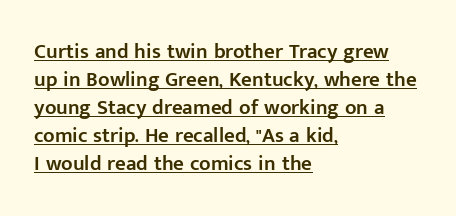
{"italic": "no", "bold": "semi", "underline": "yes", "align": "left", "line_spacing": "normal", "line_spacing_ratio": 1.33, "letter_spacing": "normal", "letter_spacing_em": 0.0, "glyph_px": 21}
